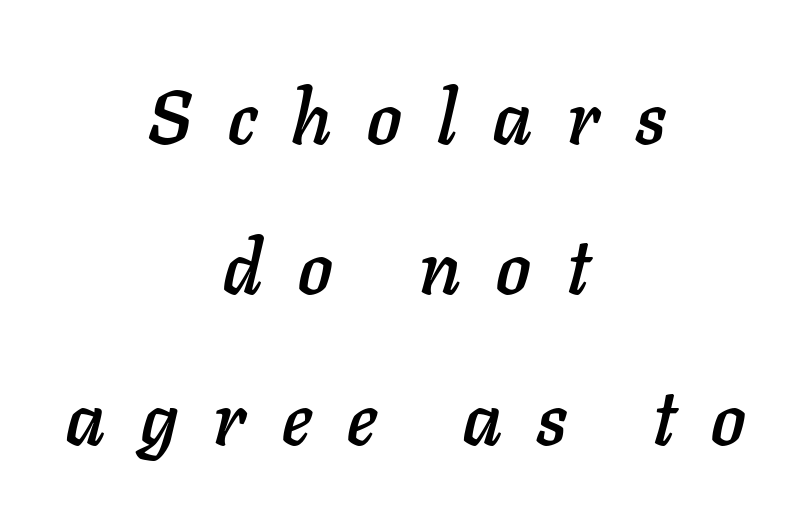
The image shows 76 px text type, italic (leaning right); set centered, loose line spacing (1.98x), unusually wide letter spacing (+0.47 em), not underlined; low stroke contrast and a medium x-height.
